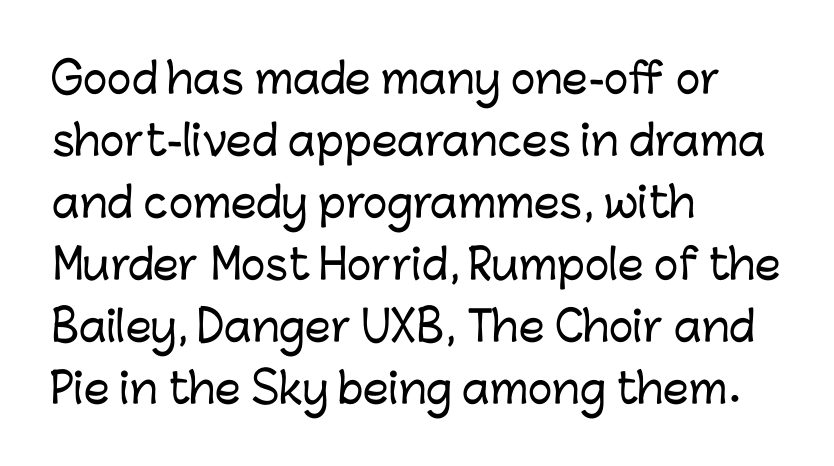
{"serif": "no", "italic": "no", "width": "normal", "stroke_contrast": "low", "x_height": "medium", "monospaced": "no", "underline": "no", "align": "left", "line_spacing": "normal", "line_spacing_ratio": 1.51, "letter_spacing": "normal", "letter_spacing_em": 0.0, "glyph_px": 41}
